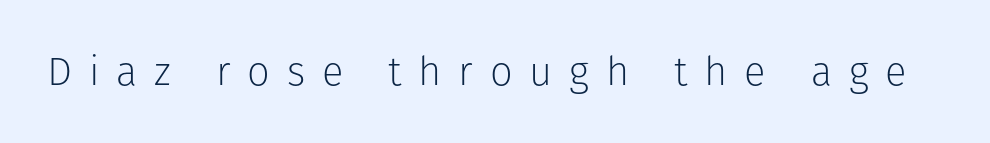
Q: Is the text bold? A: No.
Q: Is the text italic (slanted)? A: No, it is upright.
Q: Is the typeface a serif or a sans-serif typeface? A: Sans-serif.
Q: Is the text underlined? A: No.
Q: Is the spacing between letters normal or unusually wide? A: Unusually wide.
Q: Width (condensed, normal, or wide)? A: Normal.
Q: Stroke contrast? A: Low.
Q: x-height? A: Medium.
Q: Monospaced? A: No.
